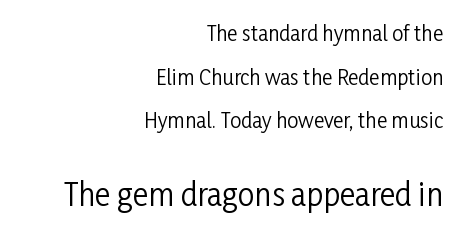
Q: Is the text bold? A: No.
Q: Is the text italic (slanted)? A: No, it is upright.
Q: Is the typeface a serif or a sans-serif typeface? A: Sans-serif.
Q: Is the text underlined? A: No.
Q: How is the paragraph aligned? A: Right-aligned.
Q: Is the spacing between letters normal or unusually wide? A: Normal.
Q: Is the spacing between lines tight, normal or loose? A: Loose.
Q: Which block of text is set in a larger size, the first (top) or the second (bottom)? A: The second (bottom) one.
Q: Width (condensed, normal, or wide)? A: Condensed.
Q: Stroke contrast? A: Low.
Q: x-height? A: Medium.
Q: Monospaced? A: No.
